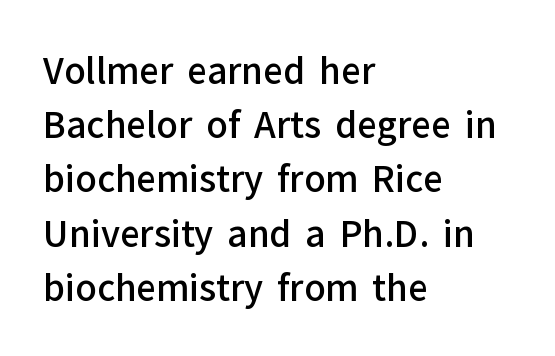
Q: Is the text bold? A: Semi-bold.
Q: Is the text italic (slanted)? A: No, it is upright.
Q: Is the typeface a serif or a sans-serif typeface? A: Sans-serif.
Q: Is the text underlined? A: No.
Q: How is the paragraph aligned? A: Left-aligned.
Q: Is the spacing between letters normal or unusually wide? A: Normal.
Q: Is the spacing between lines tight, normal or loose? A: Normal.
Q: Width (condensed, normal, or wide)? A: Normal.
Q: Stroke contrast? A: Low.
Q: x-height? A: Medium.
Q: Monospaced? A: No.
